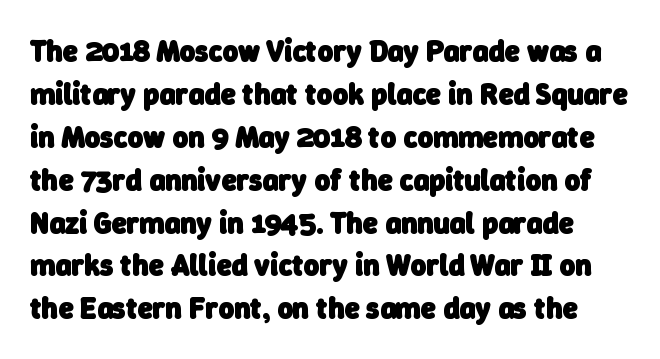
{"serif": "no", "bold": "yes", "weight": "heavy", "width": "normal", "stroke_contrast": "low", "x_height": "medium", "monospaced": "no", "underline": "no", "line_spacing": "normal", "line_spacing_ratio": 1.43, "letter_spacing": "normal", "letter_spacing_em": 0.0, "glyph_px": 30}
